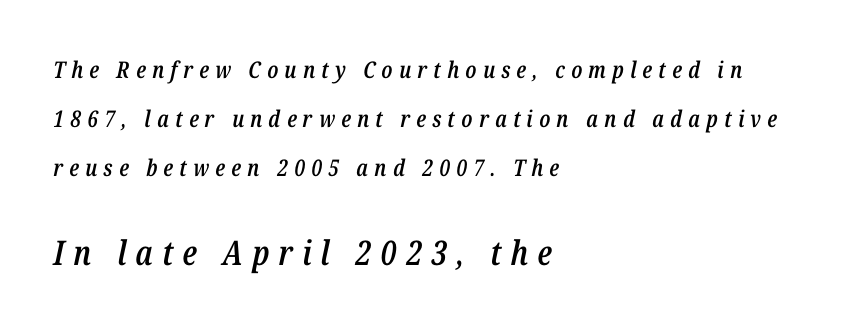
The emphasis by scale lands on block number two, below. Vertical spacing — loose. Underlining? Definitely not there. The rendering inserts visible extra space after every character.
